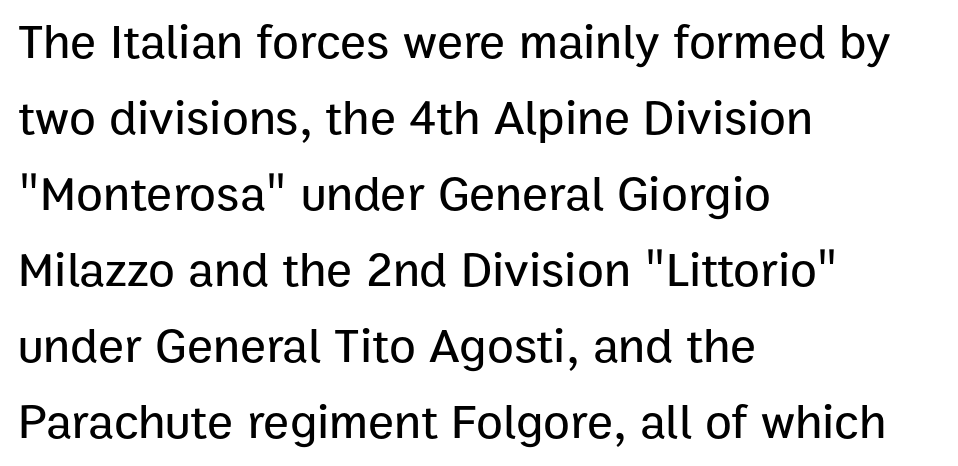
{"serif": "no", "italic": "no", "width": "normal", "stroke_contrast": "low", "x_height": "medium", "monospaced": "no", "underline": "no", "align": "left", "line_spacing": "normal", "line_spacing_ratio": 1.55, "letter_spacing": "normal", "letter_spacing_em": 0.0, "glyph_px": 49}
